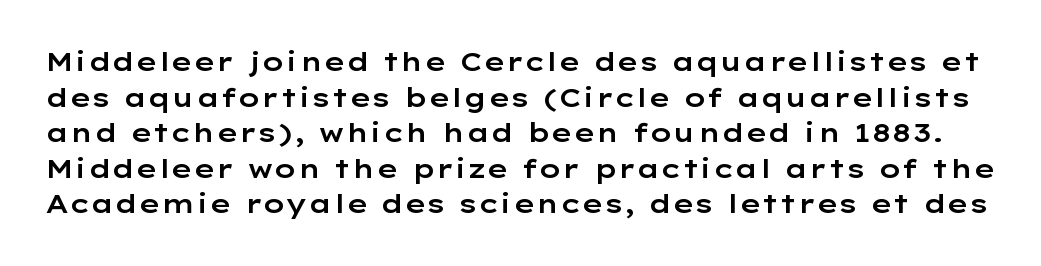
Q: Is the text italic (slanted)? A: No, it is upright.
Q: Is the text underlined? A: No.
Q: Is the spacing between letters normal or unusually wide? A: Normal.
Q: Is the spacing between lines tight, normal or loose? A: Normal.
